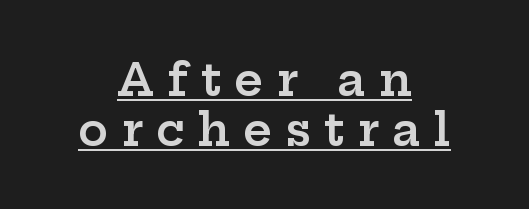
Q: Is the text bold? A: Semi-bold.
Q: Is the text italic (slanted)? A: No, it is upright.
Q: Is the typeface a serif or a sans-serif typeface? A: Serif.
Q: Is the text underlined? A: Yes.
Q: How is the paragraph aligned? A: Centered.
Q: Is the spacing between letters normal or unusually wide? A: Unusually wide.
Q: Is the spacing between lines tight, normal or loose? A: Tight.
Q: Width (condensed, normal, or wide)? A: Wide.
Q: Stroke contrast? A: Low.
Q: x-height? A: Medium.
Q: Monospaced? A: No.
